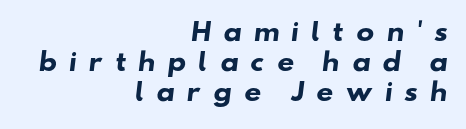
{"bold": "yes", "underline": "no", "align": "right", "line_spacing": "normal", "line_spacing_ratio": 1.25, "letter_spacing": "wide", "letter_spacing_em": 0.48, "glyph_px": 24}
